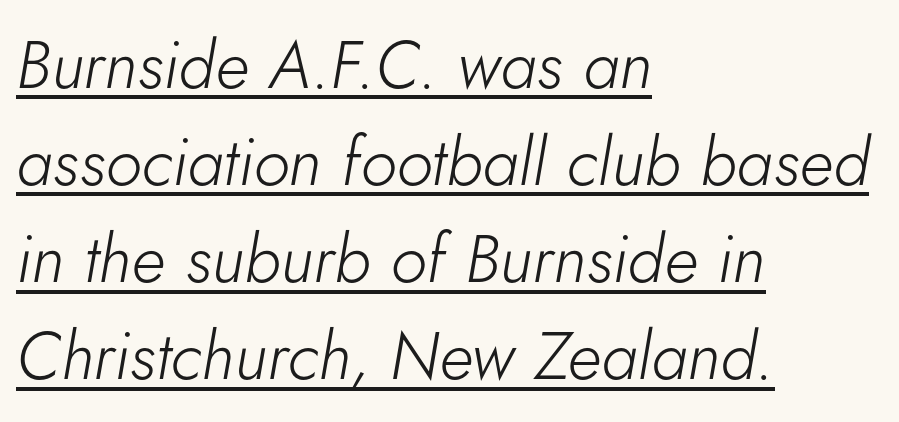
There's an unmistakable incline to the writing here. Visually the block forms a straight wall on the left and a jagged coastline on the right. The face used here is proportionally spaced, like ordinary book or web type. Heaviness? Minimal to ordinary, like unemphasized prose. Each new line begins a customary step beneath the previous one. This sample carries an underscore along the baseline area.
